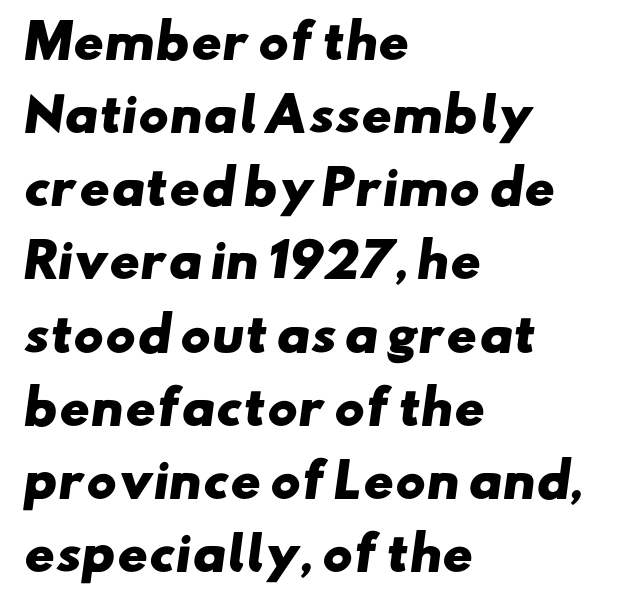
The typeface chosen for these lines omits serifs. Inter-character spacing is left at the font's built-in metrics. Words float on clear page, feet unadorned. Summary of weight: heavy, a full bold. Line spacing here is normal.
